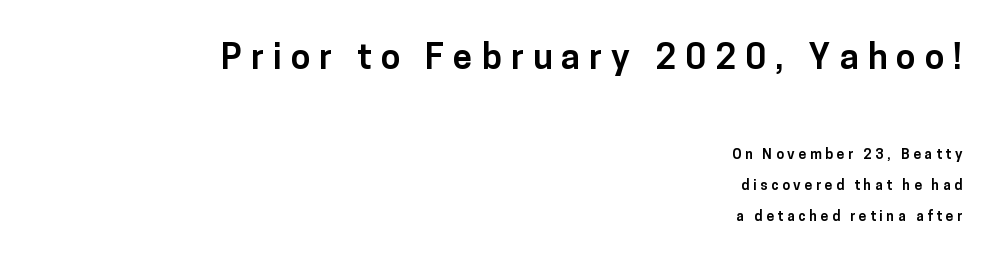
The image shows 35 px bold sans-serif type, upright; set right-aligned, loose line spacing (2.22x), unusually wide letter spacing (+0.26 em), not underlined; the first (top) block is 2.5x larger; low stroke contrast and a medium x-height.
